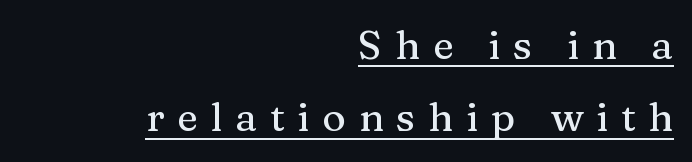
These lines are rendered in a variable-pitch font. Little horizontal feet cap the strokes, marking this as serif type. Designer's note — italics off, roman on. The type is letterspaced generously, with wide tracking. Teacher's note: observe the even right margin — that is flush-right alignment.
